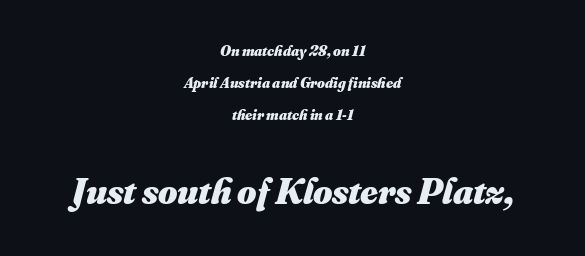
This is heavy type, rendered in bold. This rendering uses center alignment, leaving both contours irregular but symmetric. Spacing verdict: proportional, widths tailored to each character. The block sitting lower on the canvas is the one with enlarged characters. Descenders hang freely into open space. The designer dialed line spacing up above the default.
